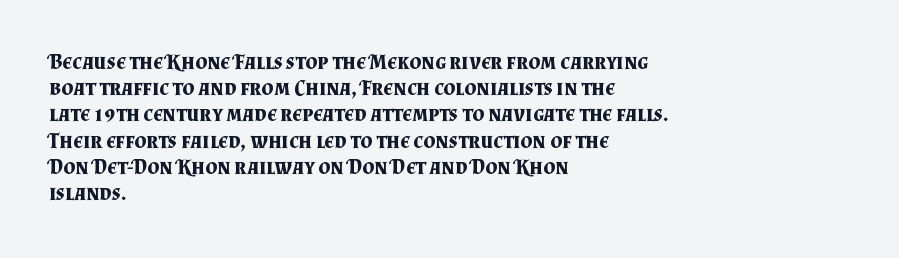
The image shows 21 px bold type, upright; set left-aligned, normal line spacing (1.25x), normal letter spacing, not underlined.
